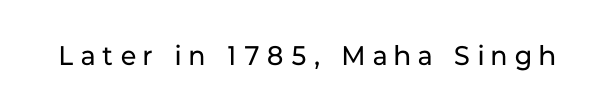
Q: Is the text bold? A: No.
Q: Is the text italic (slanted)? A: No, it is upright.
Q: Is the text underlined? A: No.
Q: Is the spacing between letters normal or unusually wide? A: Unusually wide.
